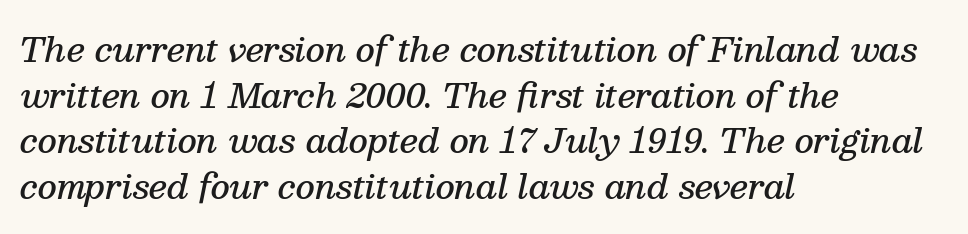
The image shows 33 px semibold serif type, italic (leaning right); set left-aligned, normal line spacing (1.38x), normal letter spacing, not underlined; medium stroke contrast and a medium x-height.
